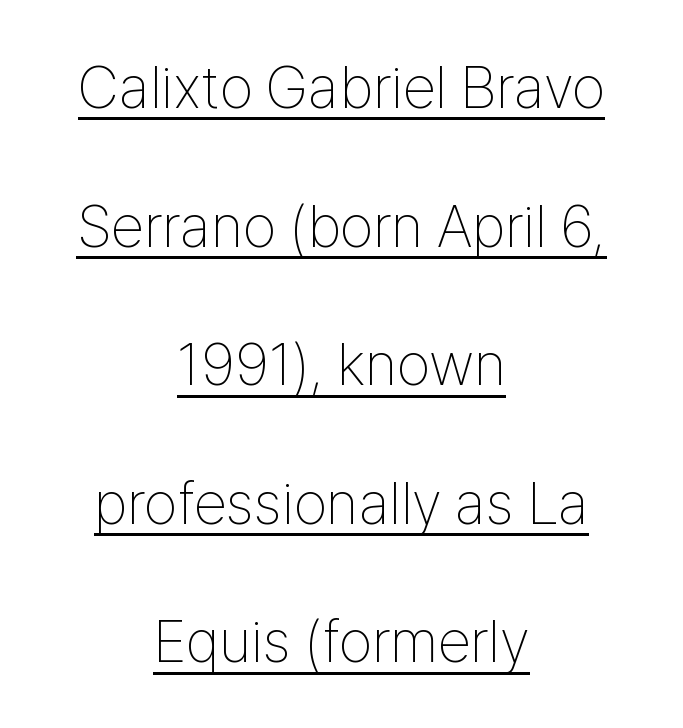
{"serif": "no", "italic": "no", "bold": "no", "weight": "thin", "width": "condensed", "stroke_contrast": "low", "x_height": "medium", "monospaced": "no", "underline": "yes", "align": "center", "line_spacing": "loose", "line_spacing_ratio": 2.31, "letter_spacing": "normal", "letter_spacing_em": 0.0, "glyph_px": 60}
